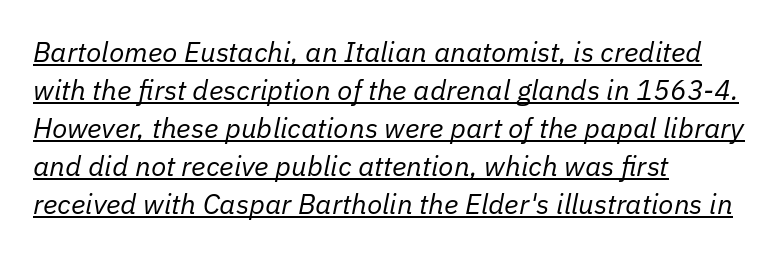
Q: Is the text bold? A: No.
Q: Is the text italic (slanted)? A: Yes, it leans right by about 11 degrees.
Q: Is the text underlined? A: Yes.
Q: How is the paragraph aligned? A: Left-aligned.
Q: Is the spacing between letters normal or unusually wide? A: Normal.
Q: Is the spacing between lines tight, normal or loose? A: Normal.
Q: Width (condensed, normal, or wide)? A: Normal.
Q: Stroke contrast? A: Low.
Q: x-height? A: Medium.
Q: Monospaced? A: No.
